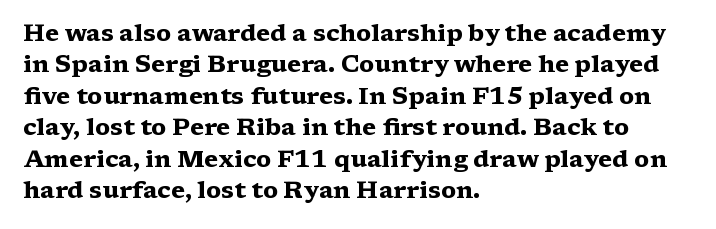
{"italic": "no", "bold": "yes", "underline": "no", "align": "left", "line_spacing": "normal", "line_spacing_ratio": 1.31, "letter_spacing": "normal", "letter_spacing_em": 0.0, "glyph_px": 24}
